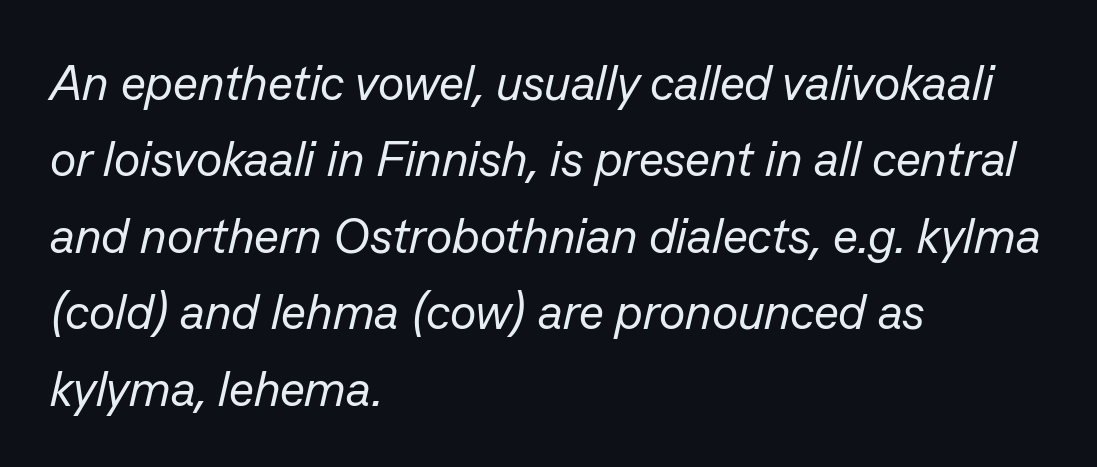
{"italic": "yes", "lean": "right", "slant_degrees": 13, "bold": "no", "weight": "regular", "width": "normal", "stroke_contrast": "low", "x_height": "medium", "monospaced": "no", "underline": "no", "align": "left", "line_spacing": "normal", "line_spacing_ratio": 1.56, "letter_spacing": "normal", "letter_spacing_em": 0.0, "glyph_px": 49}
